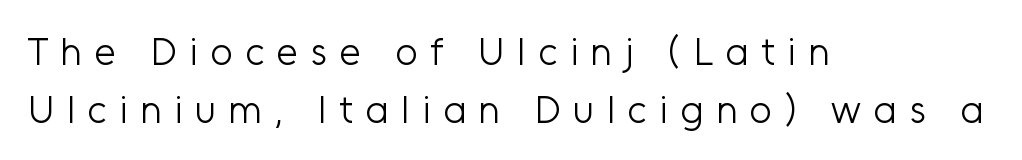
Q: Is the text bold? A: No.
Q: Is the text italic (slanted)? A: No, it is upright.
Q: Is the typeface a serif or a sans-serif typeface? A: Sans-serif.
Q: Is the text underlined? A: No.
Q: How is the paragraph aligned? A: Left-aligned.
Q: Is the spacing between letters normal or unusually wide? A: Unusually wide.
Q: Is the spacing between lines tight, normal or loose? A: Normal.
Q: Width (condensed, normal, or wide)? A: Normal.
Q: Stroke contrast? A: Low.
Q: x-height? A: Medium.
Q: Monospaced? A: No.
